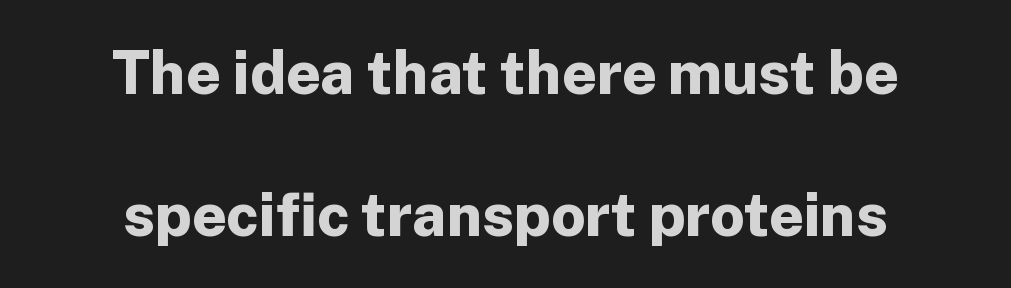
{"serif": "no", "italic": "no", "bold": "yes", "weight": "bold", "width": "normal", "stroke_contrast": "low", "x_height": "medium", "monospaced": "no", "underline": "no", "align": "center", "line_spacing": "loose", "line_spacing_ratio": 2.37, "letter_spacing": "normal", "letter_spacing_em": 0.0, "glyph_px": 60}
